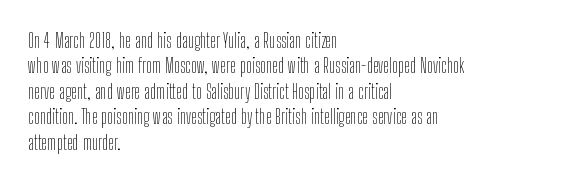
Q: Is the text bold? A: No.
Q: Is the text italic (slanted)? A: No, it is upright.
Q: Is the text underlined? A: No.
Q: How is the paragraph aligned? A: Left-aligned.
Q: Is the spacing between letters normal or unusually wide? A: Normal.
Q: Is the spacing between lines tight, normal or loose? A: Normal.
